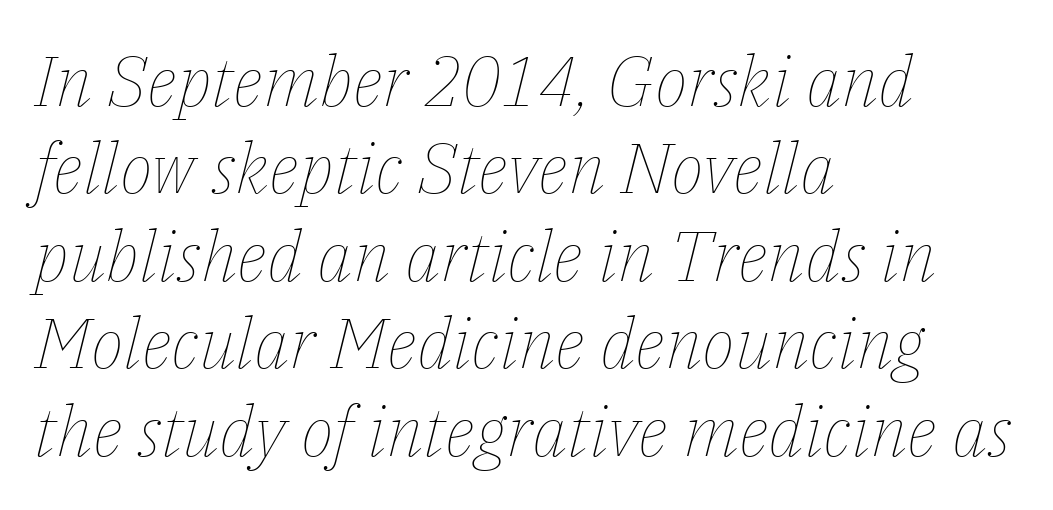
Q: Is the text bold? A: No.
Q: Is the text italic (slanted)? A: Yes, it leans right by about 14 degrees.
Q: Is the text underlined? A: No.
Q: How is the paragraph aligned? A: Left-aligned.
Q: Is the spacing between letters normal or unusually wide? A: Normal.
Q: Is the spacing between lines tight, normal or loose? A: Normal.
Q: Width (condensed, normal, or wide)? A: Normal.
Q: Stroke contrast? A: Low.
Q: x-height? A: Medium.
Q: Monospaced? A: No.
